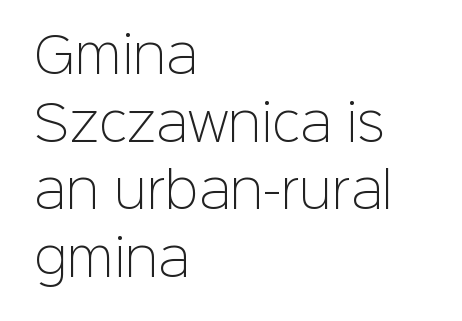
{"serif": "no", "italic": "no", "bold": "no", "weight": "light", "width": "normal", "stroke_contrast": "low", "x_height": "medium", "monospaced": "no", "underline": "no", "align": "left", "line_spacing": "normal", "line_spacing_ratio": 1.38, "letter_spacing": "normal", "letter_spacing_em": 0.0, "glyph_px": 49}
